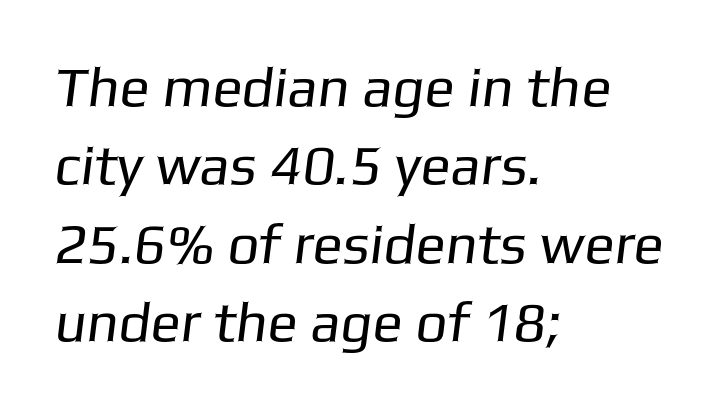
The image shows 56 px regular-weight sans-serif type; set left-aligned, normal line spacing (1.4x), normal letter spacing, not underlined; low stroke contrast and a medium x-height.
